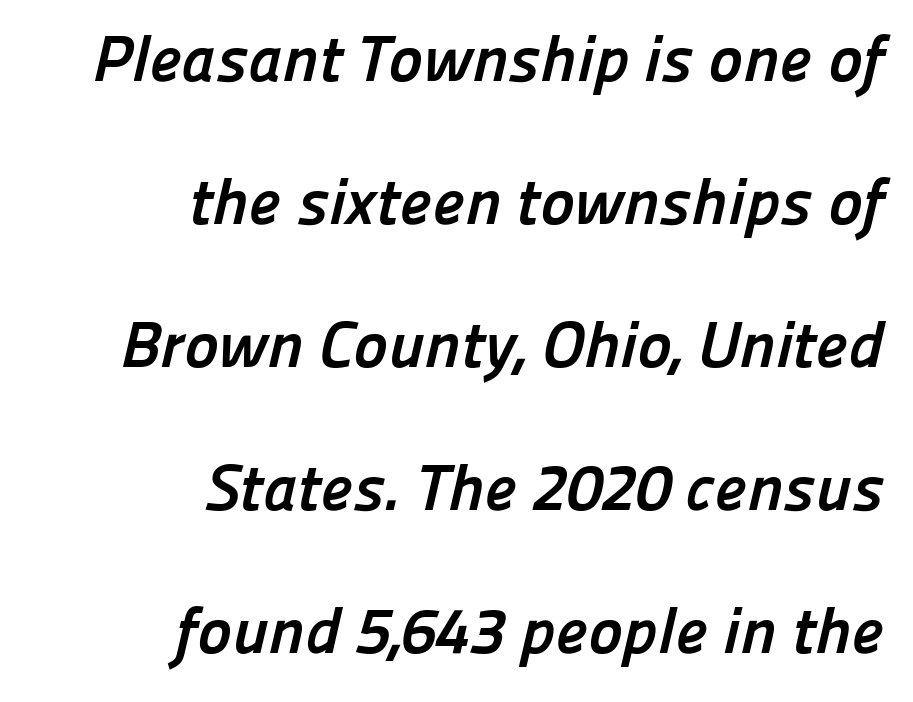
{"serif": "no", "bold": "yes", "weight": "semibold", "width": "normal", "stroke_contrast": "low", "x_height": "medium", "monospaced": "no", "underline": "no", "align": "right", "line_spacing": "loose", "line_spacing_ratio": 2.2, "letter_spacing": "normal", "letter_spacing_em": 0.0, "glyph_px": 65}
